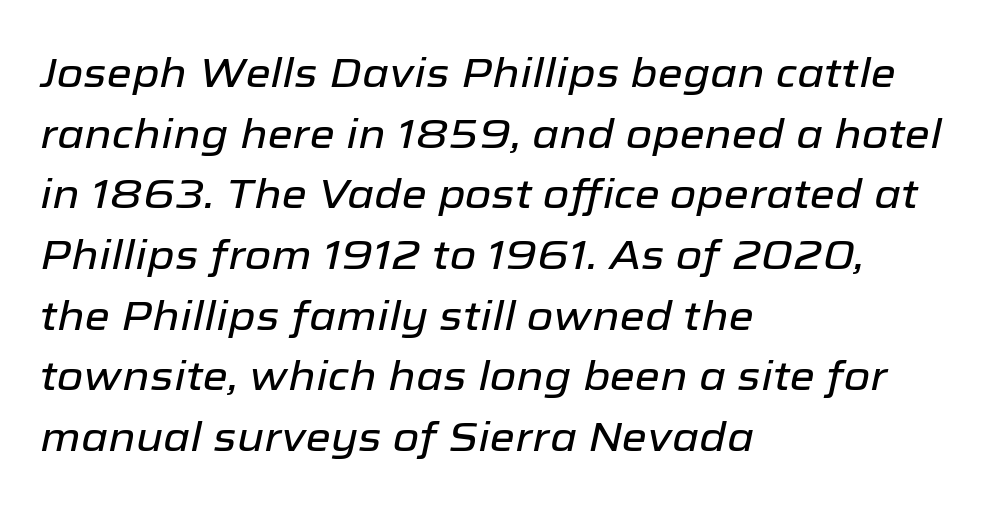
Q: Is the text italic (slanted)? A: Yes, it leans right by about 12 degrees.
Q: Is the text underlined? A: No.
Q: How is the paragraph aligned? A: Left-aligned.
Q: Is the spacing between letters normal or unusually wide? A: Normal.
Q: Is the spacing between lines tight, normal or loose? A: Normal.
Q: Width (condensed, normal, or wide)? A: Normal.
Q: Stroke contrast? A: Low.
Q: x-height? A: Medium.
Q: Monospaced? A: No.
